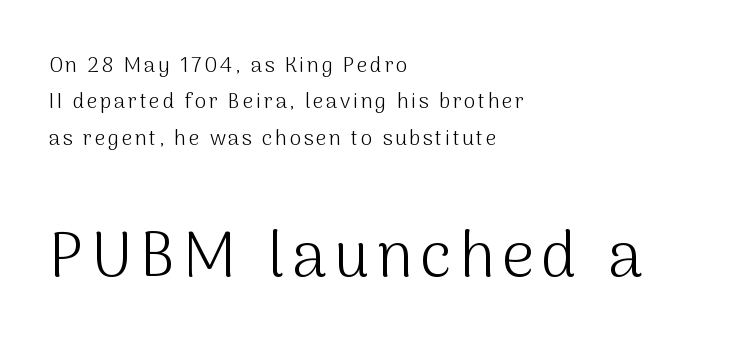
Q: Is the text bold? A: No.
Q: Is the text italic (slanted)? A: No, it is upright.
Q: Is the typeface a serif or a sans-serif typeface? A: Sans-serif.
Q: Is the text underlined? A: No.
Q: How is the paragraph aligned? A: Left-aligned.
Q: Which block of text is set in a larger size, the first (top) or the second (bottom)? A: The second (bottom) one.
Q: Width (condensed, normal, or wide)? A: Normal.
Q: Stroke contrast? A: Medium.
Q: x-height? A: Medium.
Q: Monospaced? A: No.
